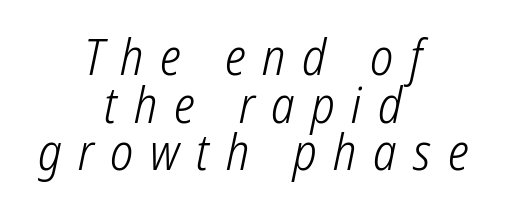
The face used here is proportionally spaced, like ordinary book or web type. Weight: not bold — regular or lighter. Serif or sans? Sans — the stroke terminals are bare. The tracking jumps out immediately: characters are airy and widely separated. This block would grow much taller if given ordinary leading; it's compressed now. Each row of text sits above clean, open space.
